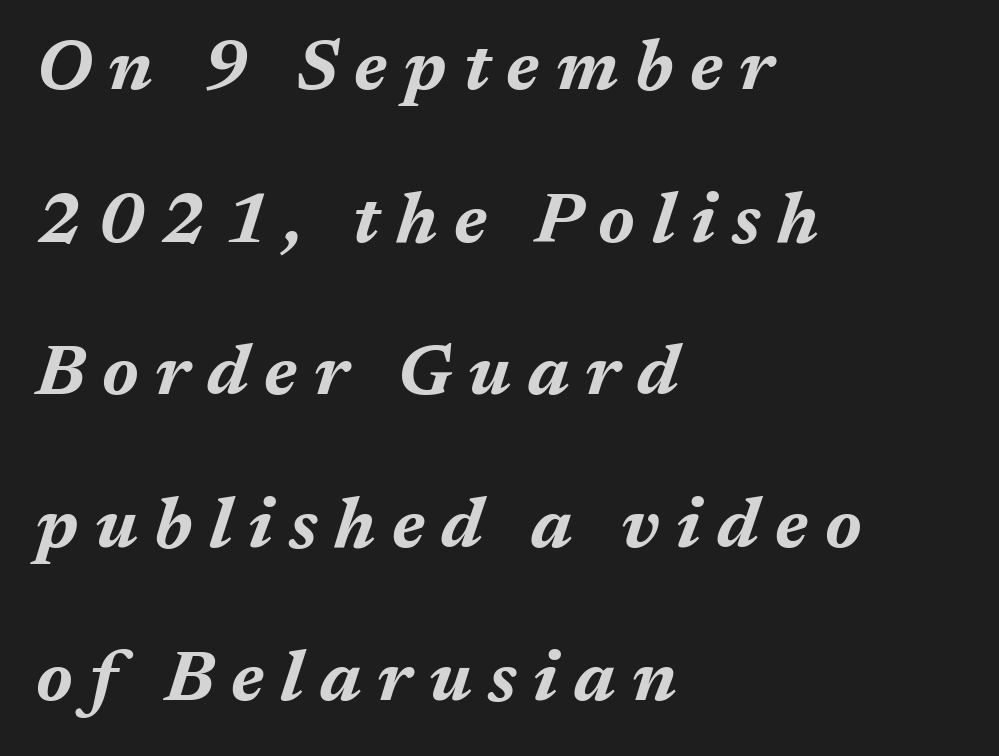
Designer's note — italics engaged. Each word looks stretched out because of the extra space between its letters. Here the designer chose a conventional face with non-uniform glyph widths. If you measured baseline to baseline, you'd find a long distance. The passage shown is emphatically bold.
